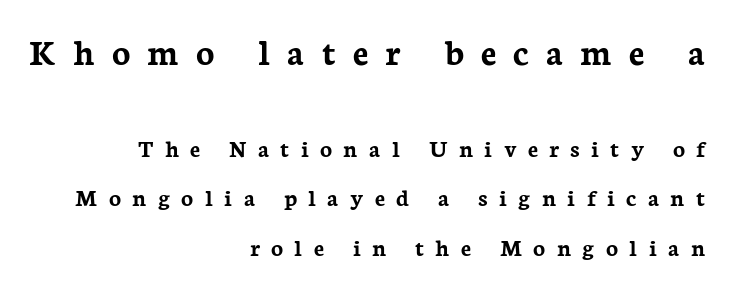
The image shows 38 px semibold serif type, upright; set right-aligned, loose line spacing (1.98x), unusually wide letter spacing (+0.45 em), not underlined; the first (top) block is 1.52x larger; low stroke contrast and a medium x-height.
